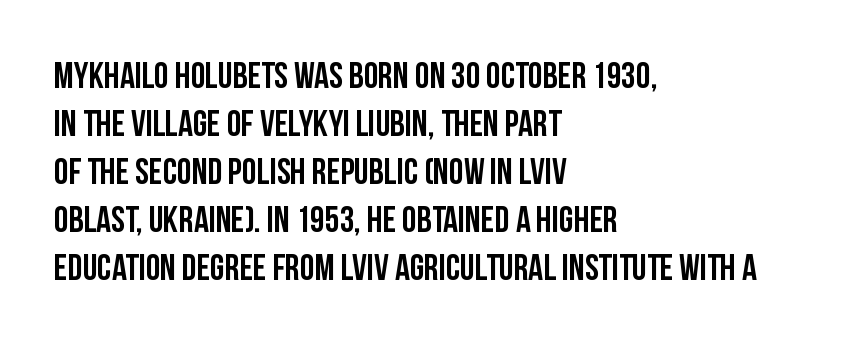
Regarding serifs, this sample does without them. Note the varied advance widths — an 'i' is clearly narrower than an 'm'. The letters stand upright; this is a roman face. The space beneath each line is pristine and unruled. Layout note: lines flush left. The block of text has a typical density, with ordinary space between rows.
